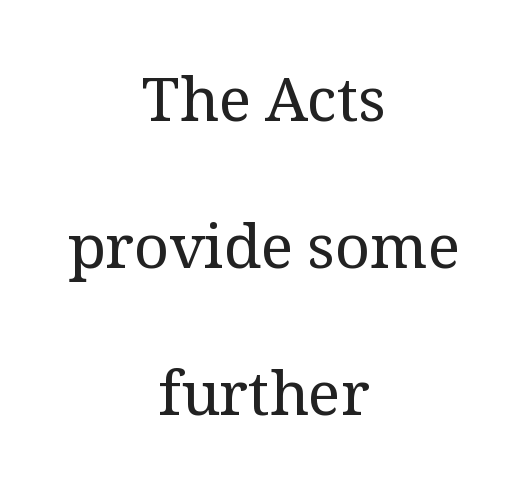
Q: Is the text bold? A: No.
Q: Is the text italic (slanted)? A: No, it is upright.
Q: Is the typeface a serif or a sans-serif typeface? A: Serif.
Q: Is the text underlined? A: No.
Q: How is the paragraph aligned? A: Centered.
Q: Is the spacing between letters normal or unusually wide? A: Normal.
Q: Is the spacing between lines tight, normal or loose? A: Loose.
Q: Width (condensed, normal, or wide)? A: Normal.
Q: Stroke contrast? A: Medium.
Q: x-height? A: Medium.
Q: Monospaced? A: No.
